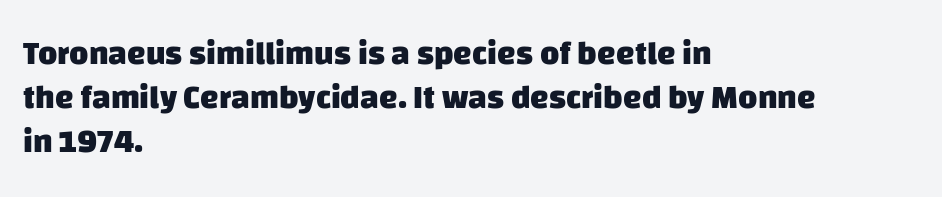
Q: Is the text bold? A: Yes.
Q: Is the typeface a serif or a sans-serif typeface? A: Sans-serif.
Q: Is the text underlined? A: No.
Q: How is the paragraph aligned? A: Left-aligned.
Q: Is the spacing between letters normal or unusually wide? A: Normal.
Q: Is the spacing between lines tight, normal or loose? A: Normal.
Q: Width (condensed, normal, or wide)? A: Normal.
Q: Stroke contrast? A: Low.
Q: x-height? A: Large.
Q: Monospaced? A: No.
